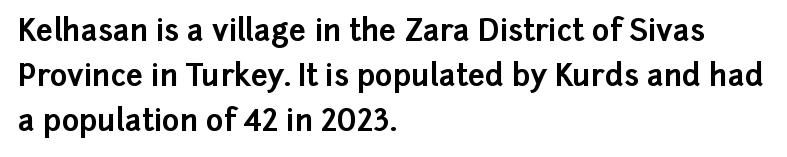
The image shows 30 px bold sans-serif type, upright; set left-aligned, normal line spacing (1.5x), normal letter spacing, not underlined; low stroke contrast and a medium x-height.
